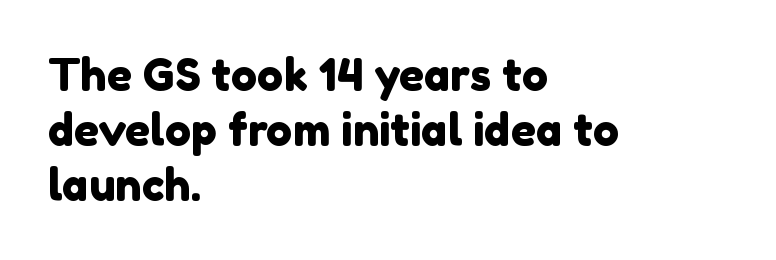
{"serif": "no", "width": "normal", "x_height": "medium", "monospaced": "no", "underline": "no", "align": "left", "line_spacing": "normal", "line_spacing_ratio": 1.25, "letter_spacing": "normal", "letter_spacing_em": 0.0, "glyph_px": 44}
